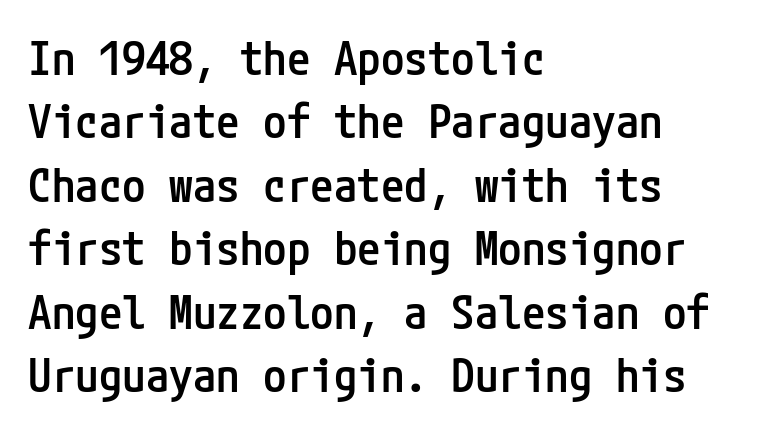
The letters carry no serifs — their stems end cleanly without finishing strokes. Type without underlining. The type is set solid horizontally, with unmodified tracking. Vertical spacing — default.
